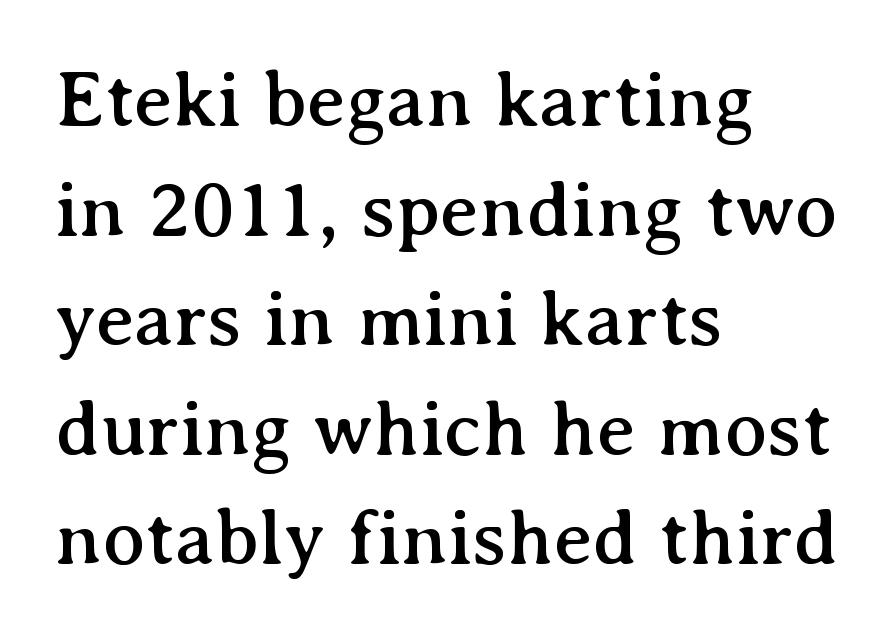
The image shows 80 px serif type, upright; set left-aligned, normal line spacing (1.37x), normal letter spacing, not underlined; medium stroke contrast and a medium x-height.
